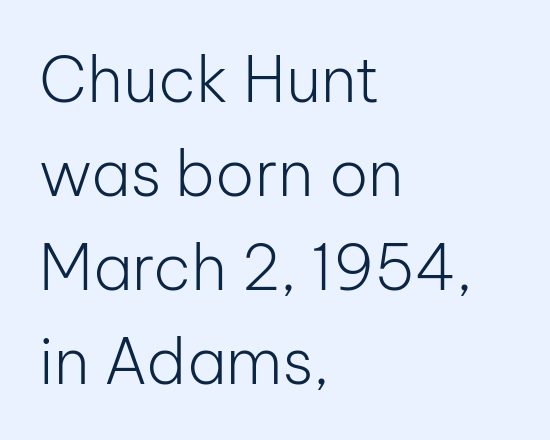
Q: Is the text bold? A: No.
Q: Is the text italic (slanted)? A: No, it is upright.
Q: Is the typeface a serif or a sans-serif typeface? A: Sans-serif.
Q: Is the text underlined? A: No.
Q: How is the paragraph aligned? A: Left-aligned.
Q: Is the spacing between letters normal or unusually wide? A: Normal.
Q: Is the spacing between lines tight, normal or loose? A: Normal.
Q: Width (condensed, normal, or wide)? A: Normal.
Q: Stroke contrast? A: Low.
Q: x-height? A: Medium.
Q: Monospaced? A: No.
